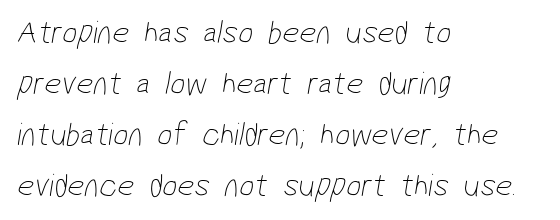
Line starts are locked; line ends wander. Each letter's strokes conclude bluntly, with no projecting serifs. Words appear dense and cohesive because spacing is normal. Any mark beneath the type? The region is blank. These glyphs show unthickened strokes, regular width or finer. Here the designer chose a conventional face with non-uniform glyph widths.
